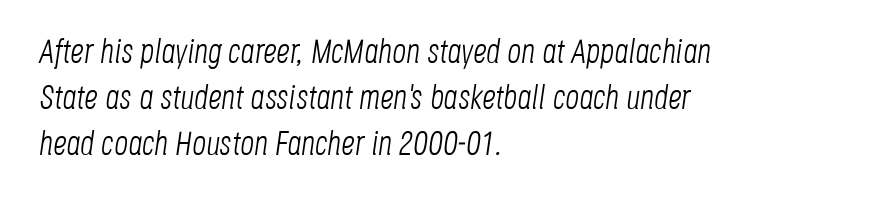
{"italic": "yes", "lean": "right", "slant_degrees": 8, "bold": "no", "weight": "light", "width": "condensed", "stroke_contrast": "low", "x_height": "large", "monospaced": "no", "underline": "no", "align": "left", "line_spacing": "normal", "line_spacing_ratio": 1.36, "letter_spacing": "normal", "letter_spacing_em": 0.0, "glyph_px": 34}
